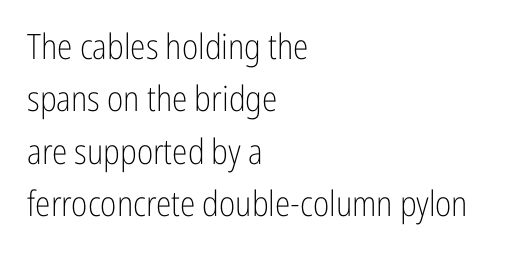
It's the straight-up-and-down kind of type. Line starts are locked; line ends wander. Compared with typical body copy, the letter spacing here is the same. Honestly, there is no underline to notice here at all.
